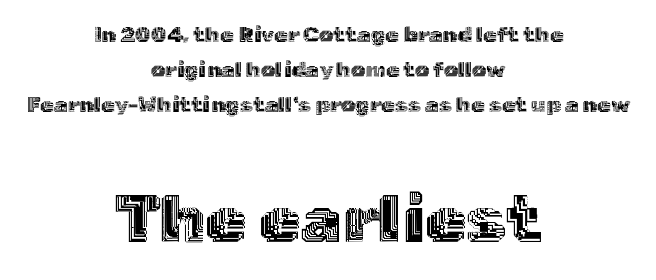
Q: Is the text italic (slanted)? A: No, it is upright.
Q: Is the text underlined? A: No.
Q: How is the paragraph aligned? A: Centered.
Q: Is the spacing between letters normal or unusually wide? A: Normal.
Q: Is the spacing between lines tight, normal or loose? A: Normal.
Q: Which block of text is set in a larger size, the first (top) or the second (bottom)? A: The second (bottom) one.
Q: Width (condensed, normal, or wide)? A: Normal.
Q: x-height? A: Medium.
Q: Monospaced? A: No.
